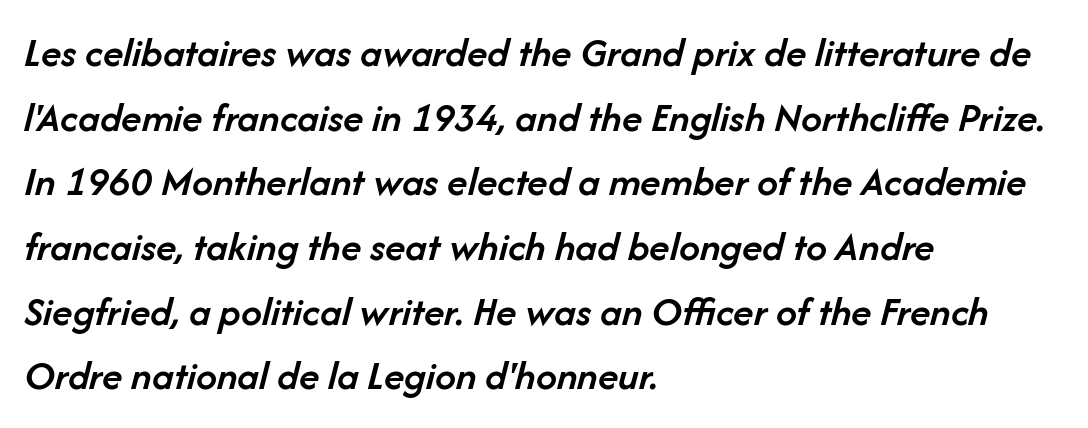
{"italic": "yes", "lean": "right", "slant_degrees": 14, "bold": "semi", "weight": "semibold", "width": "normal", "stroke_contrast": "low", "x_height": "medium", "monospaced": "no", "underline": "no", "align": "left", "line_spacing": "normal", "line_spacing_ratio": 1.54, "letter_spacing": "normal", "letter_spacing_em": 0.0, "glyph_px": 42}
